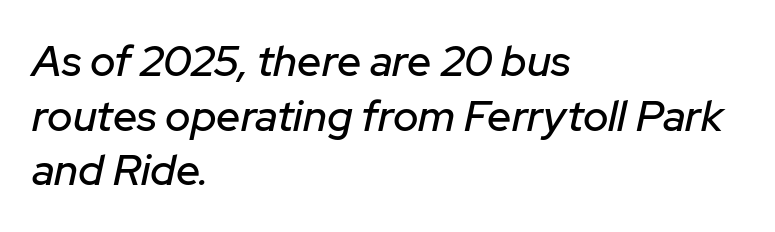
{"italic": "yes", "lean": "right", "slant_degrees": 12, "width": "normal", "stroke_contrast": "low", "x_height": "medium", "monospaced": "no", "underline": "no", "align": "left", "line_spacing": "normal", "line_spacing_ratio": 1.27, "letter_spacing": "normal", "letter_spacing_em": 0.0, "glyph_px": 43}
